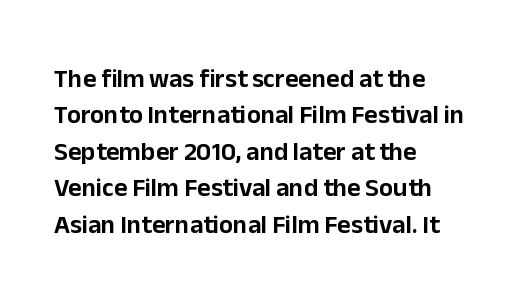
Each line starts at the same left margin while the right side varies. There is no visible air inserted between adjacent glyphs. Baseline-to-baseline distance is the conventional proportion of letter height. No italicization has been applied; the sample stays upright.
